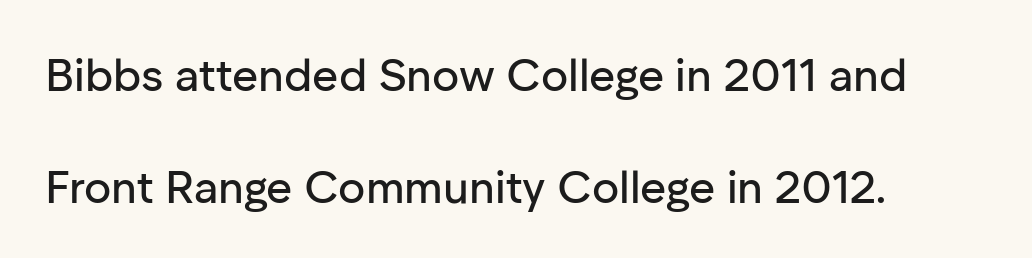
{"serif": "no", "italic": "no", "width": "normal", "stroke_contrast": "low", "x_height": "medium", "monospaced": "no", "underline": "no", "align": "left", "line_spacing": "loose", "line_spacing_ratio": 2.5, "letter_spacing": "normal", "letter_spacing_em": 0.0, "glyph_px": 45}
